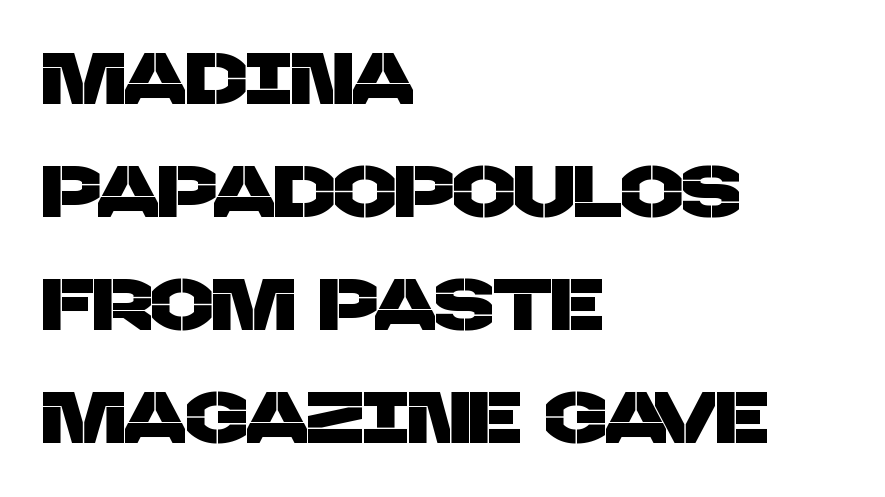
Q: Is the typeface a serif or a sans-serif typeface? A: Sans-serif.
Q: Is the text underlined? A: No.
Q: How is the paragraph aligned? A: Left-aligned.
Q: Is the spacing between letters normal or unusually wide? A: Normal.
Q: Is the spacing between lines tight, normal or loose? A: Normal.
Q: Width (condensed, normal, or wide)? A: Normal.
Q: Stroke contrast? A: Low.
Q: x-height? A: Large.
Q: Monospaced? A: No.
